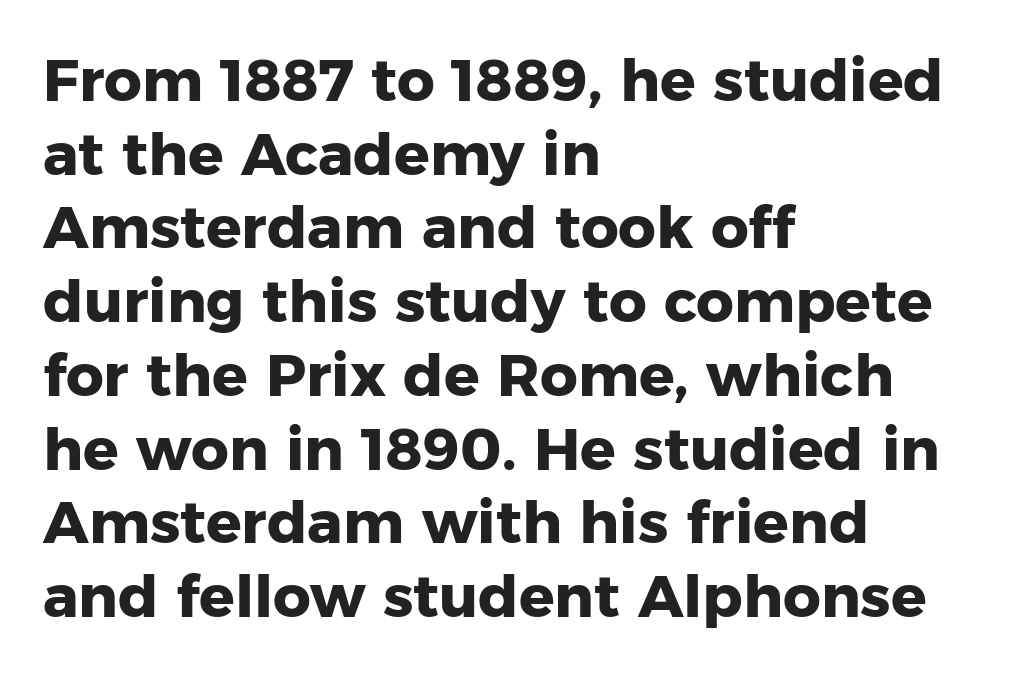
The glyphs have the mass of a bold cut. This rendering employs a face without finishing strokes, i.e., a sans-serif. Honestly, the letter spacing is just normal — you wouldn't notice it. Note the varied advance widths — an 'i' is clearly narrower than an 'm'. The string is rendered with underlining switched off.
